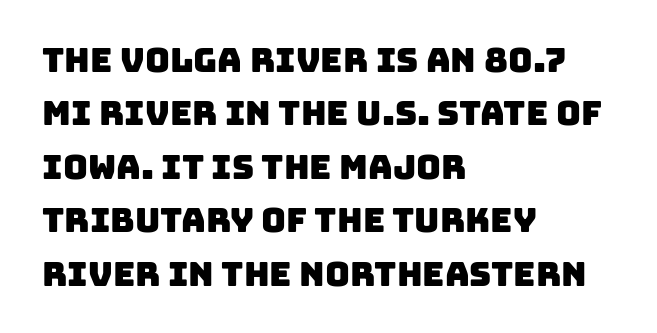
Q: Is the typeface a serif or a sans-serif typeface? A: Sans-serif.
Q: Is the text underlined? A: No.
Q: How is the paragraph aligned? A: Left-aligned.
Q: Is the spacing between letters normal or unusually wide? A: Normal.
Q: Is the spacing between lines tight, normal or loose? A: Normal.
Q: Width (condensed, normal, or wide)? A: Normal.
Q: Stroke contrast? A: Low.
Q: x-height? A: Large.
Q: Monospaced? A: No.
